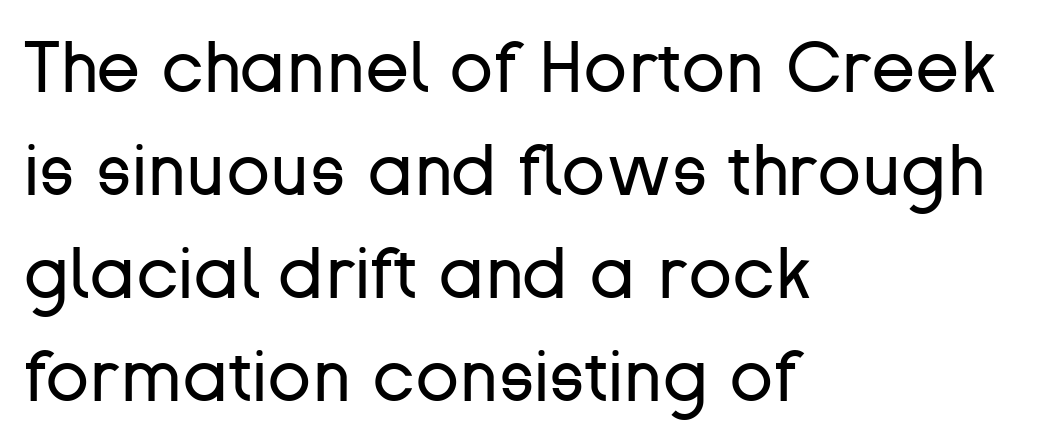
Q: Is the text bold? A: No.
Q: Is the text italic (slanted)? A: No, it is upright.
Q: Is the typeface a serif or a sans-serif typeface? A: Sans-serif.
Q: Is the text underlined? A: No.
Q: How is the paragraph aligned? A: Left-aligned.
Q: Is the spacing between letters normal or unusually wide? A: Normal.
Q: Is the spacing between lines tight, normal or loose? A: Normal.
Q: Width (condensed, normal, or wide)? A: Normal.
Q: Stroke contrast? A: Low.
Q: x-height? A: Medium.
Q: Monospaced? A: No.
